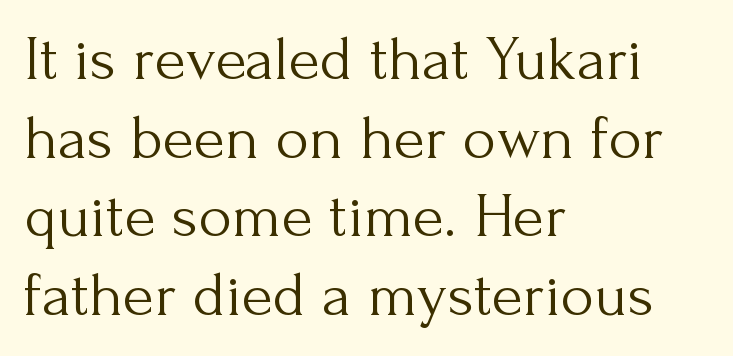
{"serif": "yes", "italic": "no", "bold": "no", "weight": "light", "width": "normal", "stroke_contrast": "medium", "x_height": "small", "monospaced": "no", "underline": "no", "align": "left", "line_spacing_ratio": 1.23, "letter_spacing": "normal", "letter_spacing_em": 0.0, "glyph_px": 64}
